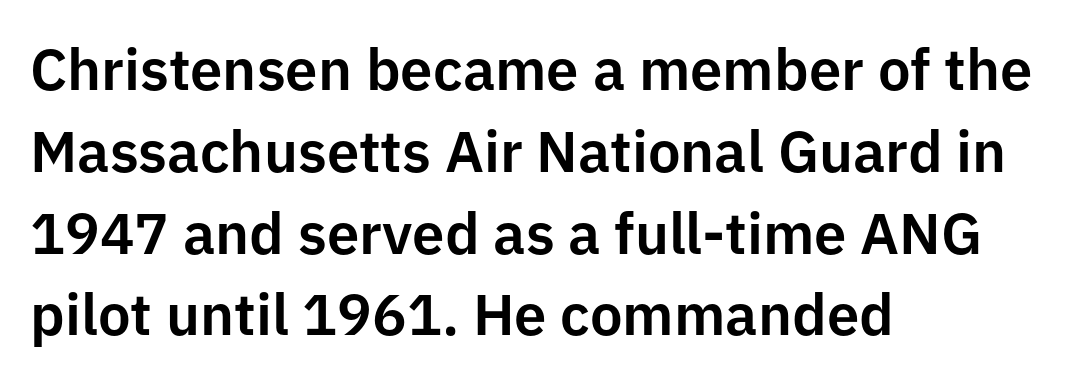
{"serif": "no", "italic": "no", "width": "normal", "stroke_contrast": "low", "x_height": "medium", "monospaced": "no", "underline": "no", "align": "left", "line_spacing": "normal", "line_spacing_ratio": 1.41, "letter_spacing": "normal", "letter_spacing_em": 0.0, "glyph_px": 58}
